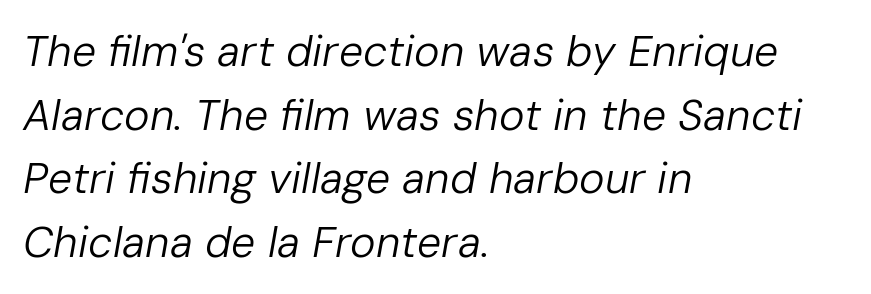
Q: Is the text bold? A: No.
Q: Is the text italic (slanted)? A: Yes, it leans right by about 10 degrees.
Q: Is the text underlined? A: No.
Q: How is the paragraph aligned? A: Left-aligned.
Q: Is the spacing between letters normal or unusually wide? A: Normal.
Q: Is the spacing between lines tight, normal or loose? A: Normal.
Q: Width (condensed, normal, or wide)? A: Normal.
Q: Stroke contrast? A: Low.
Q: x-height? A: Medium.
Q: Monospaced? A: No.
